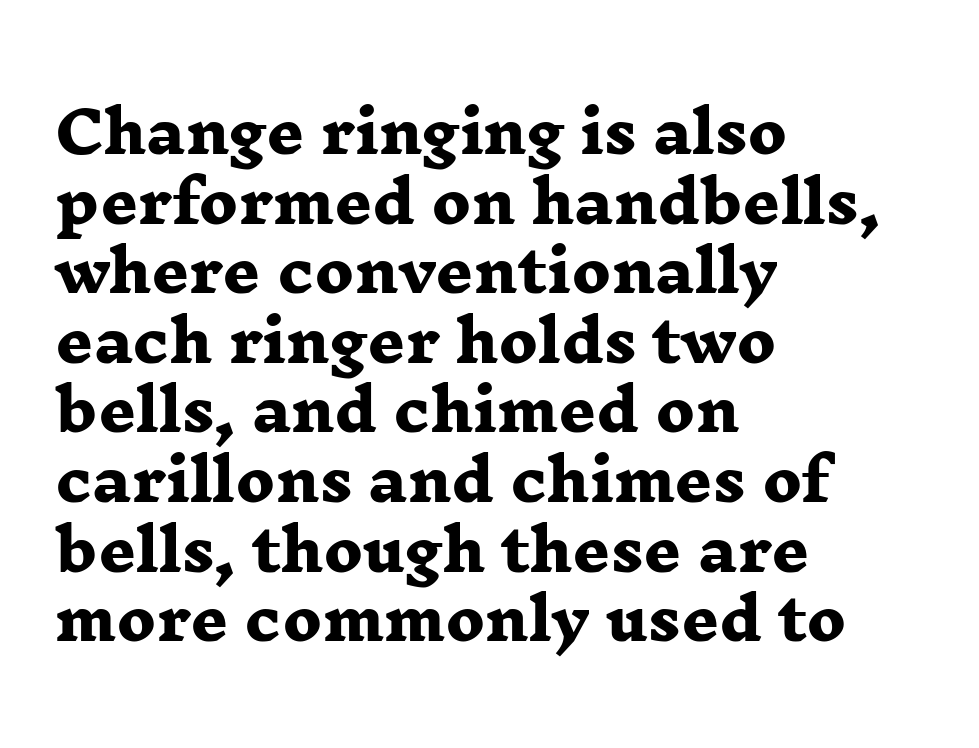
{"serif": "yes", "bold": "yes", "weight": "heavy", "width": "wide", "stroke_contrast": "low", "x_height": "medium", "monospaced": "no", "underline": "no", "align": "left", "line_spacing_ratio": 1.2, "letter_spacing": "normal", "letter_spacing_em": 0.0, "glyph_px": 58}
